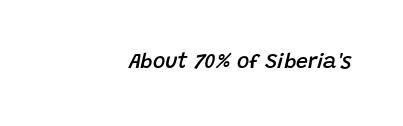
Lines of text with bare space underneath. One-word summary of the alignment: right. Notice the strokes are somewhat thickened but not fully heavy: this is a semibold. Look at the tracking — it's just the regular setting, nothing added. In terms of posture, this sample is oblique.
